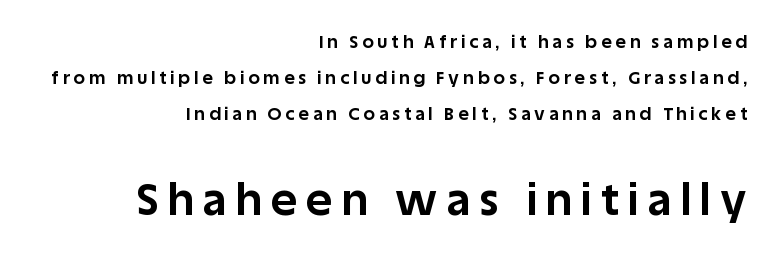
Casual observation: everything's shoved over to the right. The words here are not underlined. You can tell from the bare stems that sans-serif type was used. The gaps between neighbouring characters are conspicuously large. Heft: maximum for text — a bold. Notice how the stems are strictly vertical — no italics here.
